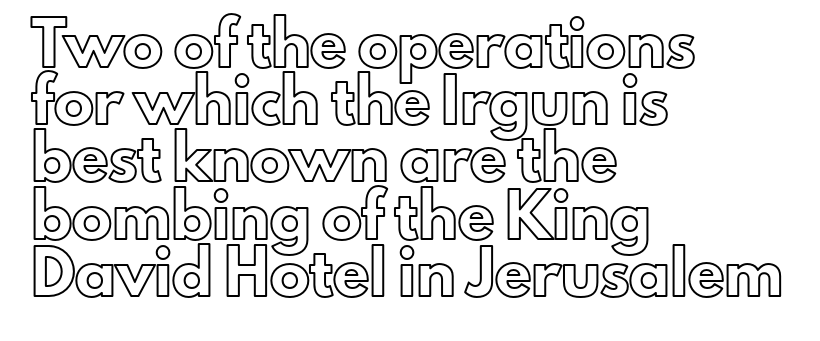
Q: Is the text italic (slanted)? A: No, it is upright.
Q: Is the text underlined? A: No.
Q: How is the paragraph aligned? A: Left-aligned.
Q: Is the spacing between letters normal or unusually wide? A: Normal.
Q: Is the spacing between lines tight, normal or loose? A: Normal.
Q: Width (condensed, normal, or wide)? A: Normal.
Q: x-height? A: Small.
Q: Monospaced? A: No.
